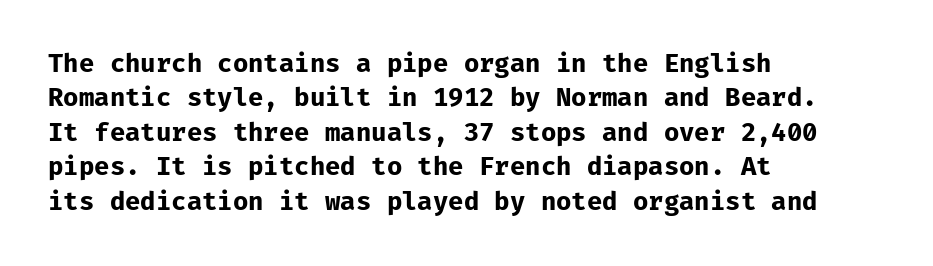
Q: Is the text bold? A: Yes.
Q: Is the text italic (slanted)? A: No, it is upright.
Q: Is the text underlined? A: No.
Q: How is the paragraph aligned? A: Left-aligned.
Q: Is the spacing between letters normal or unusually wide? A: Normal.
Q: Is the spacing between lines tight, normal or loose? A: Normal.
